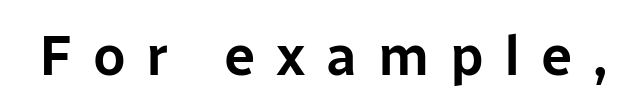
{"serif": "no", "italic": "no", "width": "normal", "stroke_contrast": "low", "x_height": "medium", "monospaced": "no", "underline": "no", "letter_spacing": "wide", "letter_spacing_em": 0.37, "glyph_px": 56}
